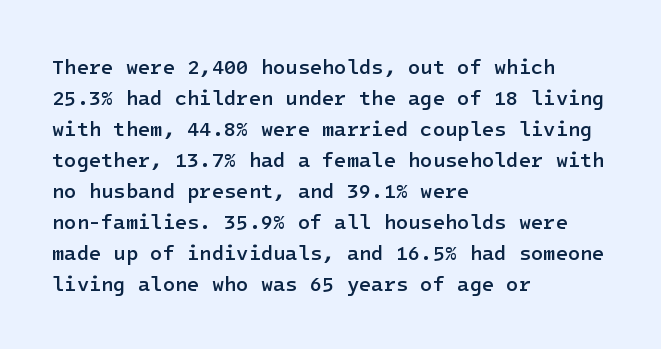
The typography opts for an upright posture over an oblique one. Line beginnings align vertically; line endings do not. Compared with typical body copy, the letter spacing here is the same. Does the leading feel generous? No, just average. Summary of weight: moderately heavy, a semibold.
